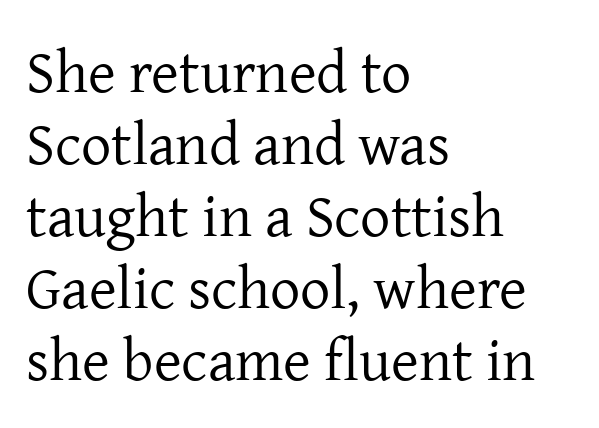
The paragraph shown leans on its left margin. A typesetter would call this zero additional tracking. The strokes are not fattened; the text isn't bold. These lines are rendered in a variable-pitch font. The foot of each line stays bare and open.
